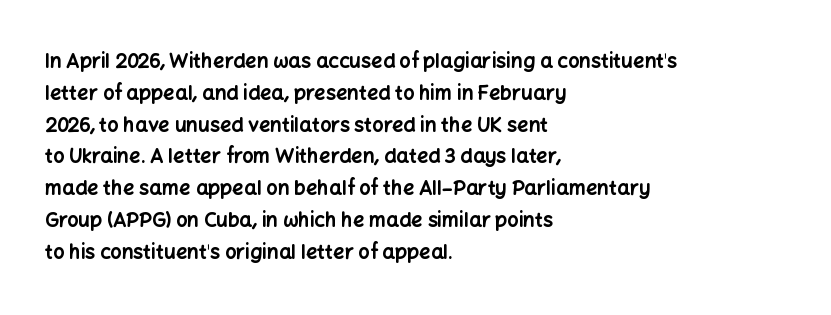
The image shows 20 px bold type, upright; set left-aligned, normal line spacing (1.59x), normal letter spacing, not underlined.
